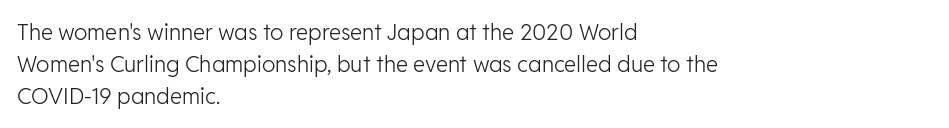
This sample uses an upright cut, with every glyph sitting square on the baseline. Check the space under the baseline: it is left empty. These lines are set flush left with a ragged right edge. Weight: not bold — regular or lighter.
